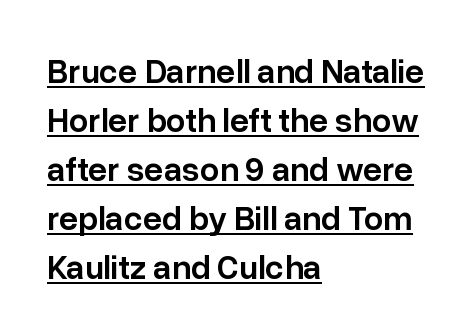
Q: Is the text bold? A: Semi-bold.
Q: Is the text italic (slanted)? A: No, it is upright.
Q: Is the typeface a serif or a sans-serif typeface? A: Sans-serif.
Q: Is the text underlined? A: Yes.
Q: How is the paragraph aligned? A: Left-aligned.
Q: Is the spacing between letters normal or unusually wide? A: Normal.
Q: Is the spacing between lines tight, normal or loose? A: Normal.
Q: Width (condensed, normal, or wide)? A: Normal.
Q: Stroke contrast? A: Low.
Q: x-height? A: Medium.
Q: Monospaced? A: No.
